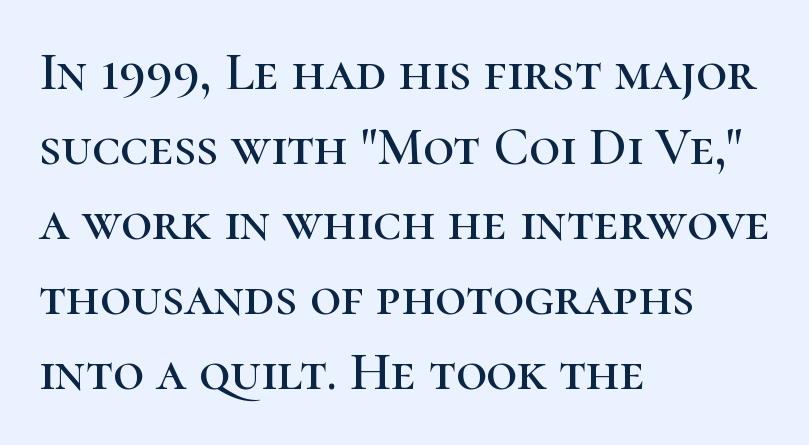
{"serif": "yes", "italic": "no", "width": "normal", "stroke_contrast": "high", "x_height": "medium", "monospaced": "no", "underline": "no", "align": "left", "line_spacing": "normal", "line_spacing_ratio": 1.39, "letter_spacing": "normal", "letter_spacing_em": 0.0, "glyph_px": 54}
